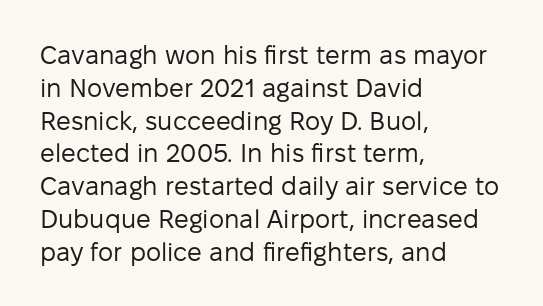
Check the space under the baseline: it is left empty. Posture: upright roman. Is the type heavy? It reads as light-to-regular instead. One-word summary of the alignment: left. The line-height multiplier appears to be the usual default.
